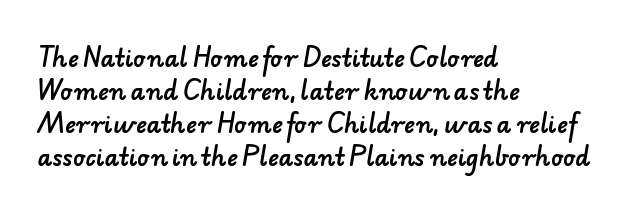
{"underline": "no", "align": "left", "line_spacing": "normal", "line_spacing_ratio": 1.44, "letter_spacing": "normal", "letter_spacing_em": 0.0, "glyph_px": 23}
